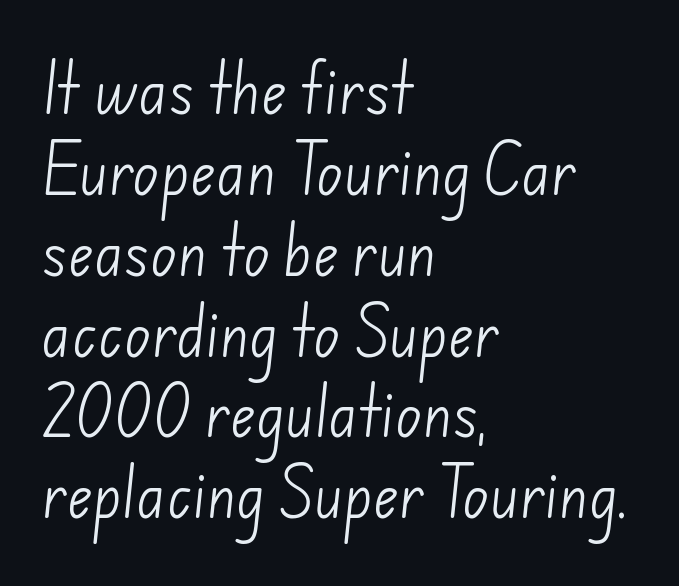
This rendering leaves character spacing at its baseline value. Type without underlining. The strokes are not fattened; the text isn't bold. These lines are composed in type without serifs. These lines are rendered in a variable-pitch font. Interline gaps are of average width in this sample.
